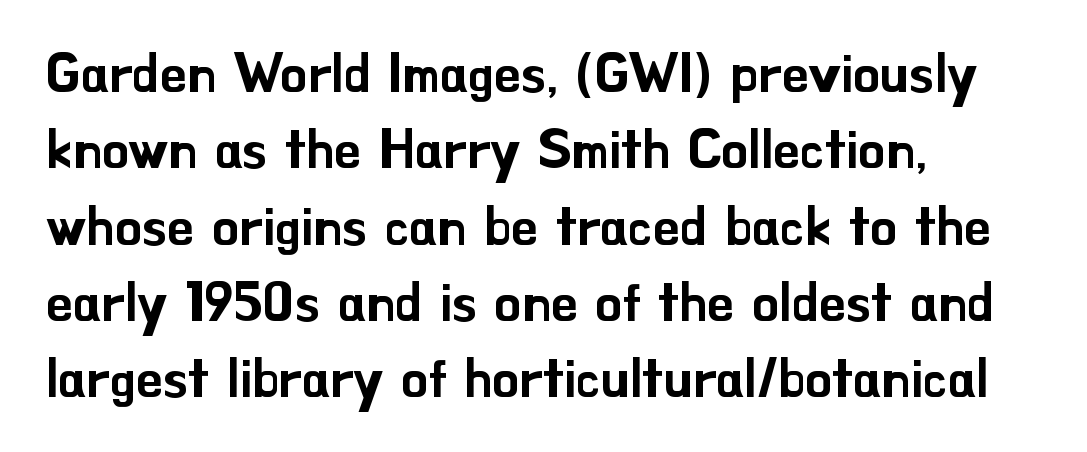
In terms of letterform style, serifs are entirely absent. One-word summary of the alignment: left. Tracking here is standard; glyphs follow each other at the usual distance. The specimen omits any rule beneath the text block's lines. Proportional: the letters do not fall into vertical columns. Every stem runs plumb, perpendicular to the baseline.
